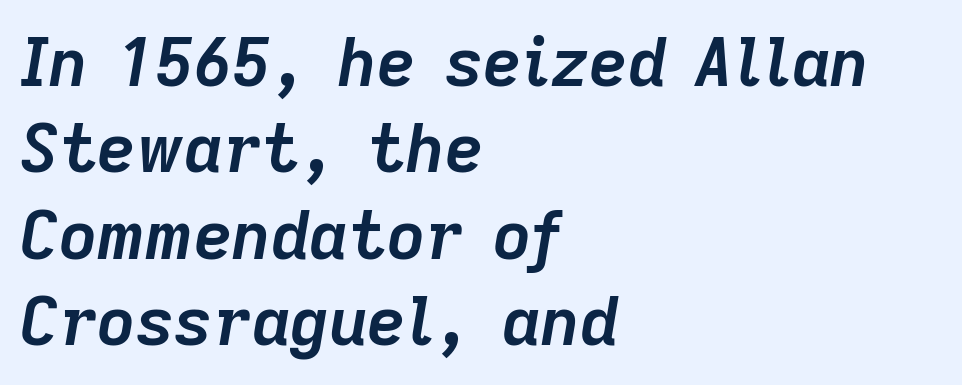
Q: Is the text bold? A: Yes.
Q: Is the text italic (slanted)? A: Yes, it leans right by about 9 degrees.
Q: Is the text underlined? A: No.
Q: How is the paragraph aligned? A: Left-aligned.
Q: Is the spacing between letters normal or unusually wide? A: Normal.
Q: Is the spacing between lines tight, normal or loose? A: Normal.
Q: Width (condensed, normal, or wide)? A: Normal.
Q: Stroke contrast? A: Low.
Q: x-height? A: Medium.
Q: Monospaced? A: No.
